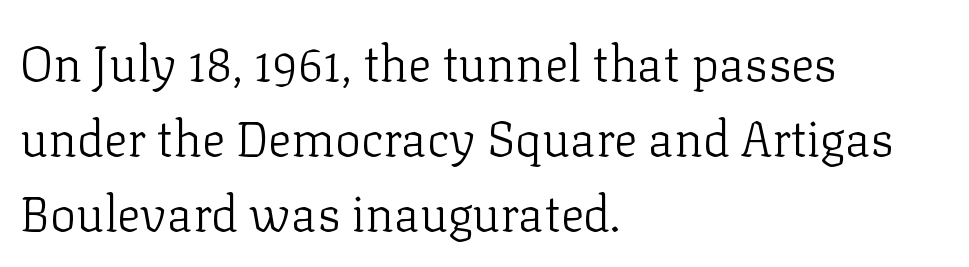
The glyphs are unaccompanied by any horizontal stroke below them. Short and long lines alike share a common starting point at left. Vertical stems look standard width or narrower in stroke. Honestly, the letter spacing is just normal — you wouldn't notice it. Here the designer chose a conventional face with non-uniform glyph widths. The text was rendered using a seriffed face with decorative stroke endings.
